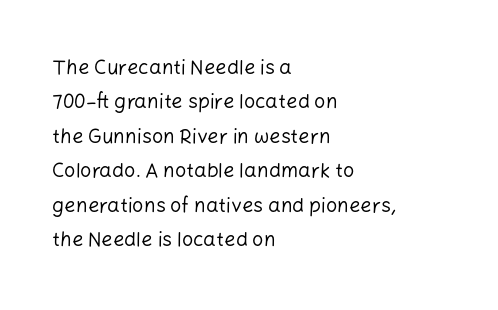
Default kerning and tracking; the words read as compact shapes. Summary of weight: not heavy and not bold. The ragged edge is on the right, which tells us the setting is flush left. The typography opts for an upright posture over an oblique one.
